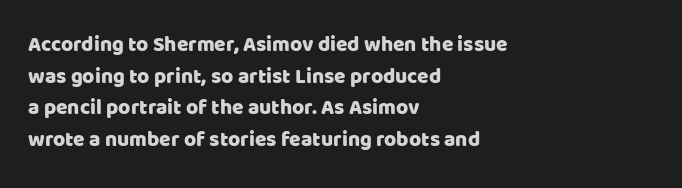
{"italic": "no", "underline": "no", "align": "left", "line_spacing": "normal", "line_spacing_ratio": 1.51, "letter_spacing": "normal", "letter_spacing_em": 0.0, "glyph_px": 21}
